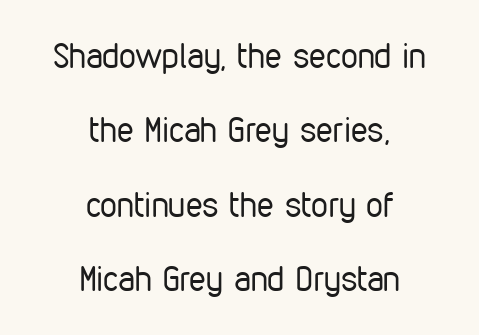
The image shows 34 px regular-weight, condensed sans-serif type, upright; set centered, loose line spacing (2.19x), normal letter spacing, not underlined; low stroke contrast and a medium x-height.
